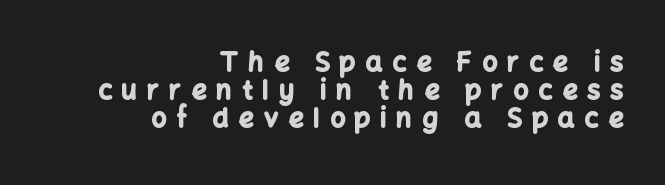
Compared with typical body copy, the letter spacing here is much looser. Plain, unruled lines of type. If you measured baseline to baseline, you'd find a short distance. These words are printed bold, with thick strokes throughout.
